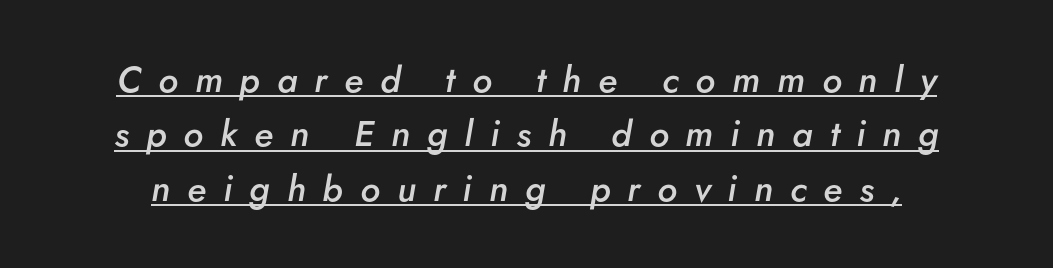
The image shows 36 px semibold type, italic (leaning right); set normal line spacing (1.51x), unusually wide letter spacing (+0.47 em), underlined; low stroke contrast and a small x-height.
